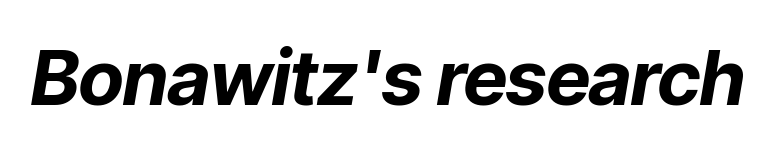
Q: Is the text bold? A: Yes.
Q: Is the text italic (slanted)? A: Yes, it leans right by about 9 degrees.
Q: Is the text underlined? A: No.
Q: Is the spacing between letters normal or unusually wide? A: Normal.
Q: Width (condensed, normal, or wide)? A: Normal.
Q: Stroke contrast? A: Low.
Q: x-height? A: Medium.
Q: Monospaced? A: No.
